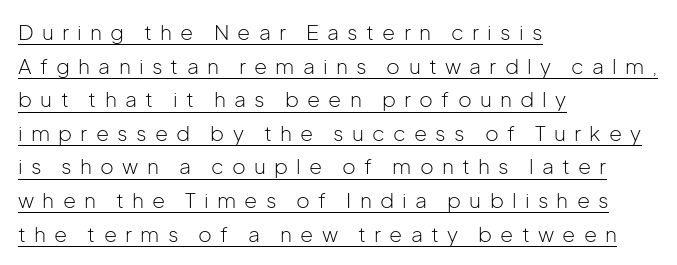
{"italic": "no", "bold": "no", "underline": "yes", "align": "left", "line_spacing": "normal", "line_spacing_ratio": 1.6, "letter_spacing": "wide", "letter_spacing_em": 0.39, "glyph_px": 21}
